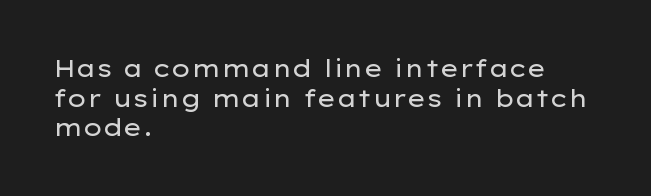
The image shows 24 px text type, upright; set left-aligned, line spacing 1.23x, normal letter spacing, not underlined.
